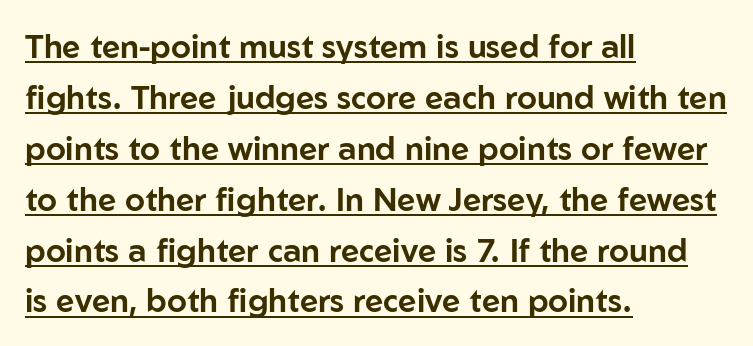
{"serif": "no", "italic": "no", "width": "normal", "stroke_contrast": "low", "x_height": "medium", "monospaced": "no", "underline": "yes", "align": "left", "line_spacing": "normal", "line_spacing_ratio": 1.59, "letter_spacing": "normal", "letter_spacing_em": 0.0, "glyph_px": 32}
